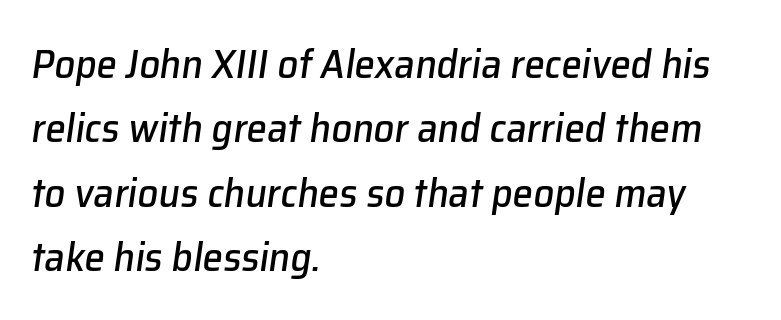
{"italic": "yes", "lean": "right", "slant_degrees": 8, "width": "normal", "stroke_contrast": "low", "x_height": "medium", "monospaced": "no", "underline": "no", "align": "left", "line_spacing": "normal", "line_spacing_ratio": 1.57, "letter_spacing": "normal", "letter_spacing_em": 0.0, "glyph_px": 41}
